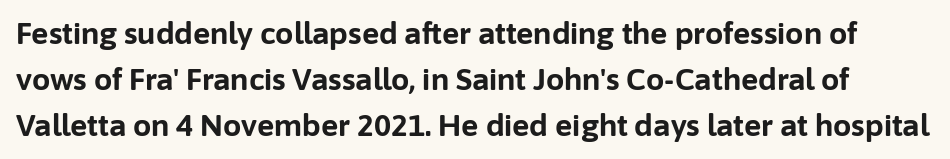
Q: Is the text bold? A: Yes.
Q: Is the text italic (slanted)? A: No, it is upright.
Q: Is the typeface a serif or a sans-serif typeface? A: Sans-serif.
Q: Is the text underlined? A: No.
Q: Is the spacing between letters normal or unusually wide? A: Normal.
Q: Is the spacing between lines tight, normal or loose? A: Normal.
Q: Width (condensed, normal, or wide)? A: Normal.
Q: Stroke contrast? A: Low.
Q: x-height? A: Medium.
Q: Monospaced? A: No.
